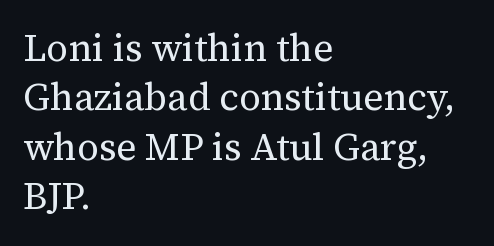
The image shows 38 px regular-weight serif type, upright; set left-aligned, normal line spacing (1.3x), normal letter spacing, not underlined; medium stroke contrast and a medium x-height.
